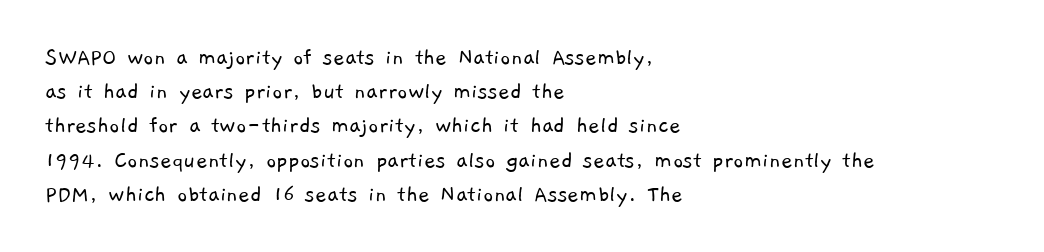
Q: Is the text bold? A: No.
Q: Is the text underlined? A: No.
Q: How is the paragraph aligned? A: Left-aligned.
Q: Is the spacing between letters normal or unusually wide? A: Normal.
Q: Is the spacing between lines tight, normal or loose? A: Normal.
